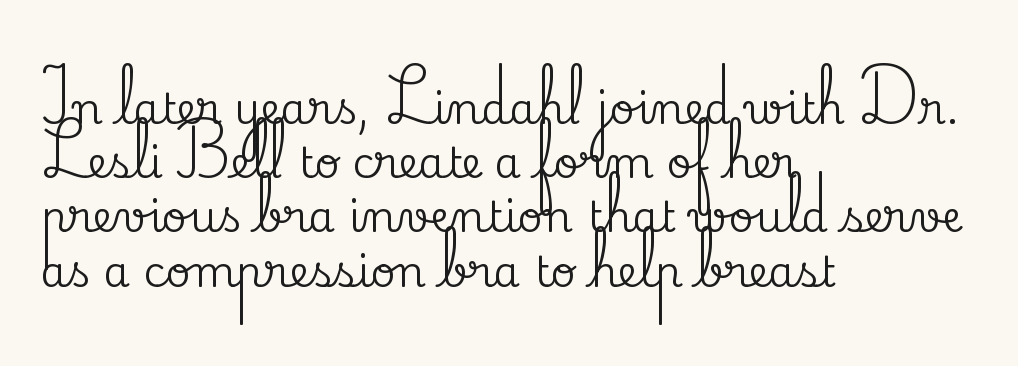
The image shows 43 px serif type, upright; set left-aligned, normal line spacing (1.26x), normal letter spacing, not underlined; medium stroke contrast and a small x-height.
